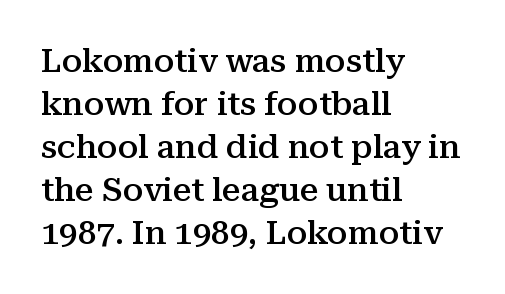
The image shows 33 px semibold serif type, upright; set left-aligned, normal line spacing (1.3x), normal letter spacing, not underlined; medium stroke contrast and a medium x-height.
